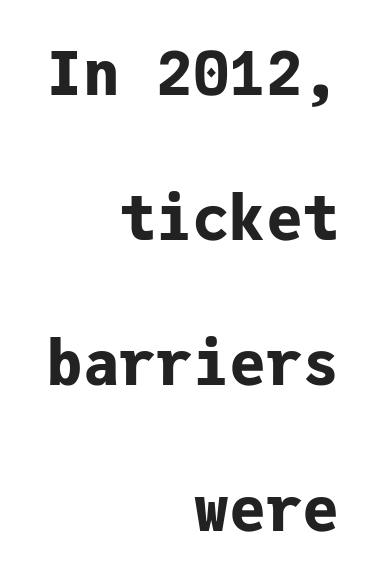
In terms of posture, this sample is upright. Reading down the block, your eye finds every line finishing at a fixed right position. Look at the bottom of the vertical strokes: they stop flat, with no serifs. Letter spacing: default.
